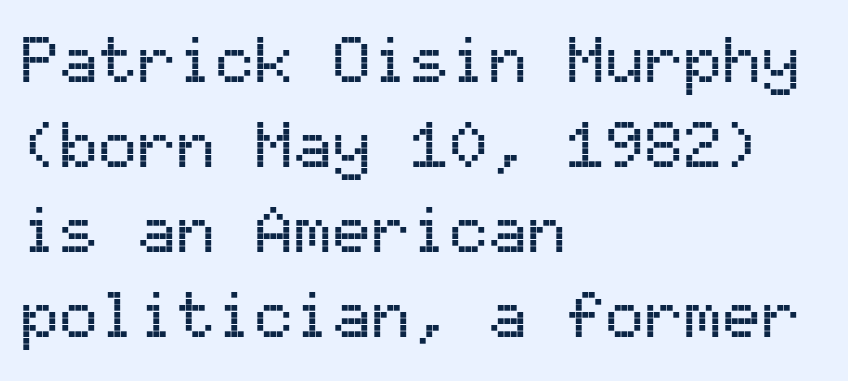
What stands out about the letter spacing? Nothing — it is the standard amount. Letterform terminals end flat and unadorned throughout the passage. The zone under the glyphs is completely vacant. The typesetter chose a ragged-right arrangement here. The lines sit at an ordinary, default distance from one another. Spacing verdict: monospaced, one width for all characters.
